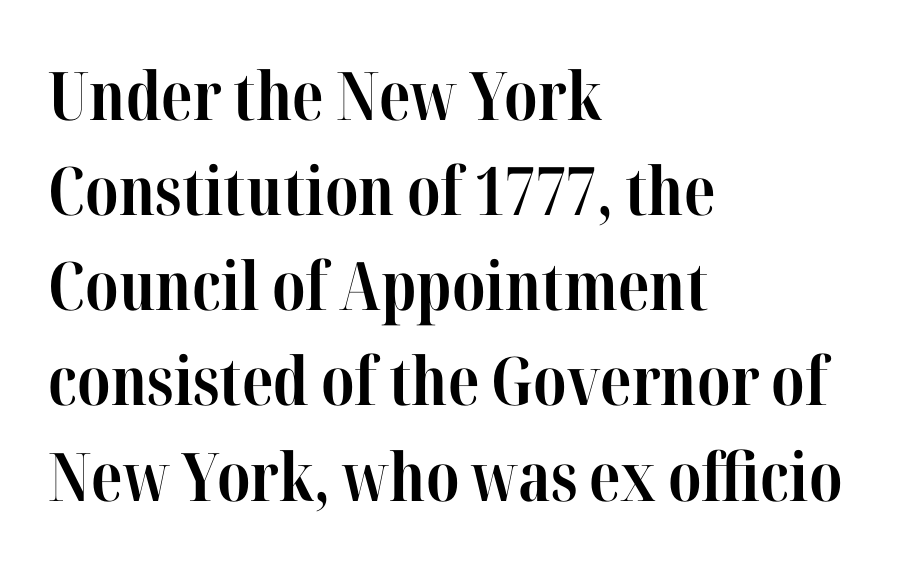
Does the type have serifs? Yes, each stem ends in a small foot. Does the leading feel generous? No, just average. Weight check: bold — yes, fully. Look at the tracking — it's just the regular setting, nothing added. Notice how the passage keeps a crisp vertical edge on the left only. The passage shown is typed in a proportional face where columns would drift.
